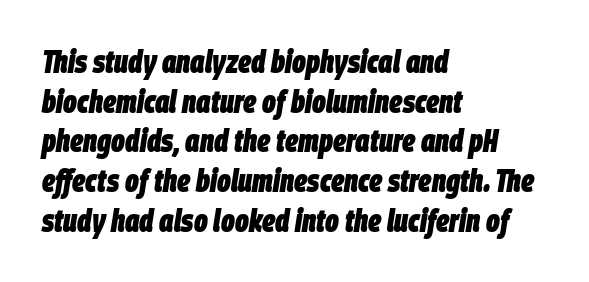
{"italic": "yes", "lean": "right", "slant_degrees": 9, "bold": "yes", "weight": "heavy", "width": "condensed", "stroke_contrast": "low", "x_height": "large", "monospaced": "no", "underline": "no", "align": "left", "line_spacing_ratio": 1.24, "letter_spacing": "normal", "letter_spacing_em": 0.0, "glyph_px": 32}
